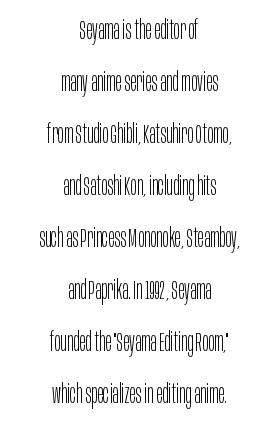
The tracking reads as untouched default to a designer's eye. Layout note: lines centered. One glance says open: line gaps are wider than usual. No letter is thick-stroked: the sample isn't bold. Italic? Not at all — the glyphs are vertical.
